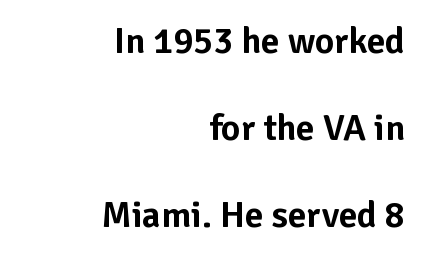
The image shows 37 px sans-serif type, upright; set right-aligned, loose line spacing (2.35x), normal letter spacing, not underlined; low stroke contrast and a medium x-height.
